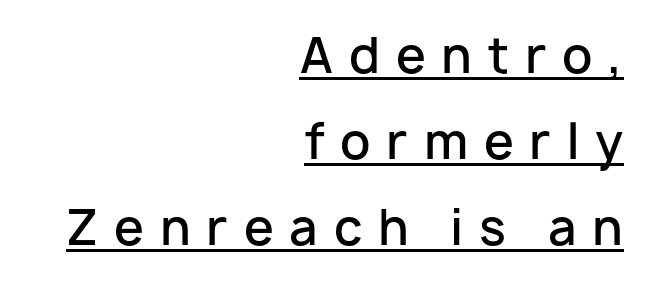
Q: Is the text bold? A: Semi-bold.
Q: Is the text italic (slanted)? A: No, it is upright.
Q: Is the typeface a serif or a sans-serif typeface? A: Sans-serif.
Q: Is the text underlined? A: Yes.
Q: How is the paragraph aligned? A: Right-aligned.
Q: Is the spacing between letters normal or unusually wide? A: Unusually wide.
Q: Width (condensed, normal, or wide)? A: Normal.
Q: Stroke contrast? A: Low.
Q: x-height? A: Medium.
Q: Monospaced? A: No.
